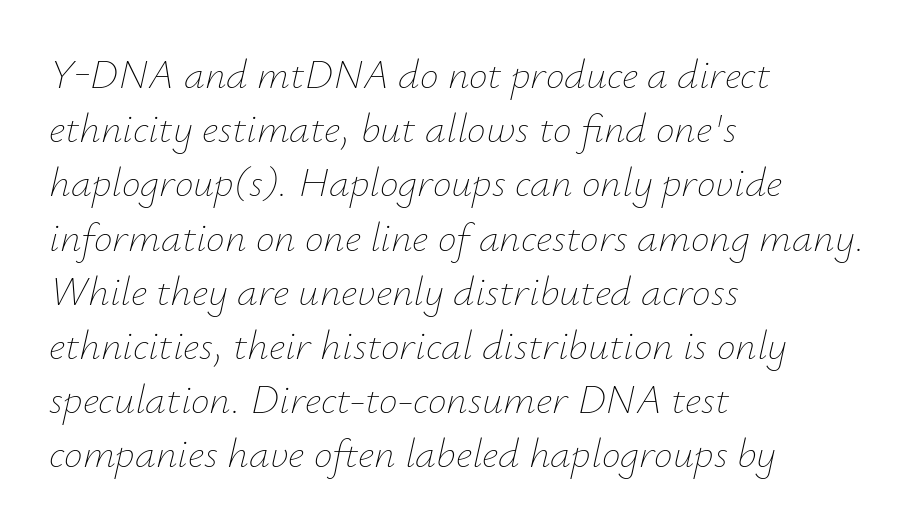
Q: Is the text bold? A: No.
Q: Is the text italic (slanted)? A: Yes, it leans right by about 12 degrees.
Q: Is the text underlined? A: No.
Q: How is the paragraph aligned? A: Left-aligned.
Q: Is the spacing between letters normal or unusually wide? A: Normal.
Q: Is the spacing between lines tight, normal or loose? A: Normal.
Q: Width (condensed, normal, or wide)? A: Normal.
Q: Stroke contrast? A: Low.
Q: x-height? A: Small.
Q: Monospaced? A: No.
